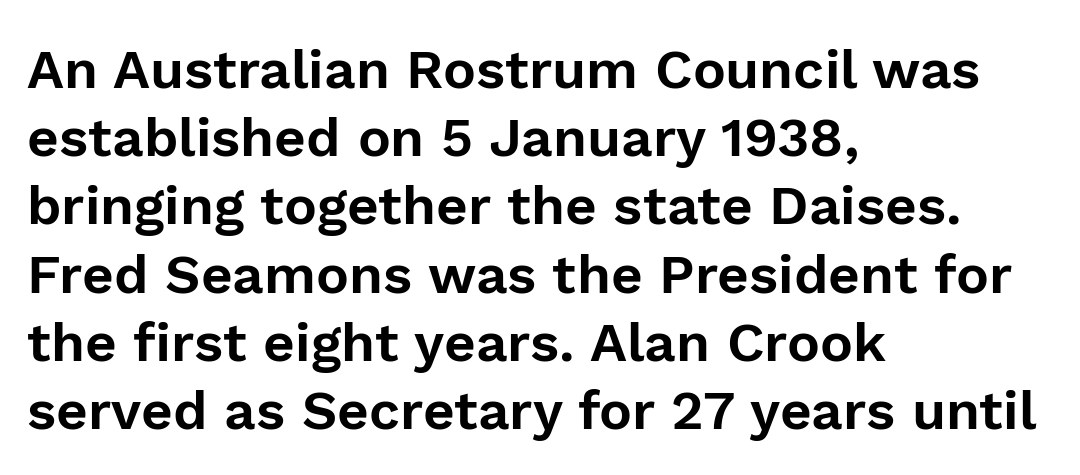
Q: Is the text italic (slanted)? A: No, it is upright.
Q: Is the typeface a serif or a sans-serif typeface? A: Sans-serif.
Q: Is the text underlined? A: No.
Q: How is the paragraph aligned? A: Left-aligned.
Q: Is the spacing between letters normal or unusually wide? A: Normal.
Q: Width (condensed, normal, or wide)? A: Normal.
Q: Stroke contrast? A: Low.
Q: x-height? A: Medium.
Q: Monospaced? A: No.
